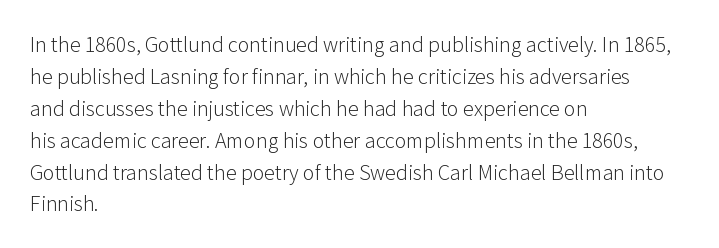
{"italic": "no", "bold": "no", "underline": "no", "align": "left", "line_spacing": "normal", "line_spacing_ratio": 1.45, "letter_spacing": "normal", "letter_spacing_em": 0.0, "glyph_px": 22}
